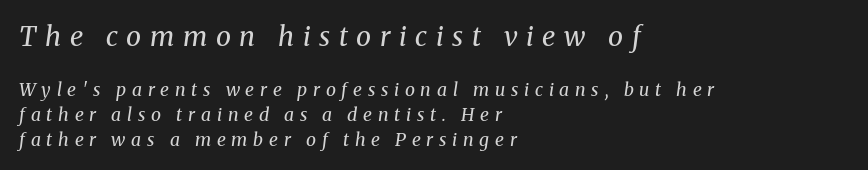
The image shows 27 px text type, italic (leaning right); set left-aligned, normal line spacing (1.38x), unusually wide letter spacing (+0.32 em), not underlined; the first (top) block is 1.5x larger.
